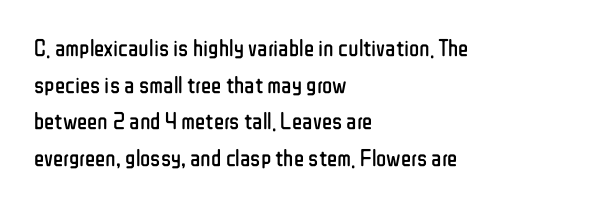
Standard letterfit; no display-style spreading of the glyphs. No chunkiness to these letters — they're not bold. This is roman type, the default non-slanted kind. Does the copy run flush right? No — it runs flush left.
